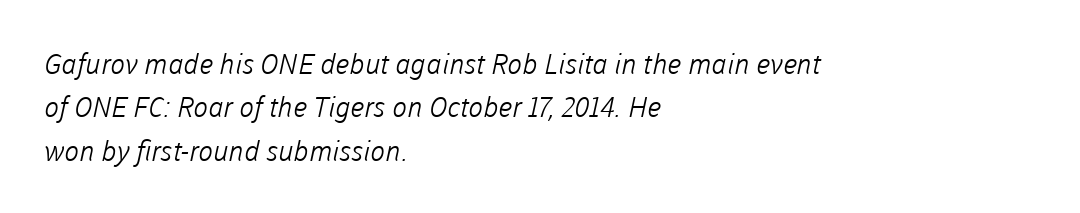
The image shows 28 px light sans-serif type; set left-aligned, normal line spacing (1.55x), normal letter spacing, not underlined; low stroke contrast and a medium x-height.
